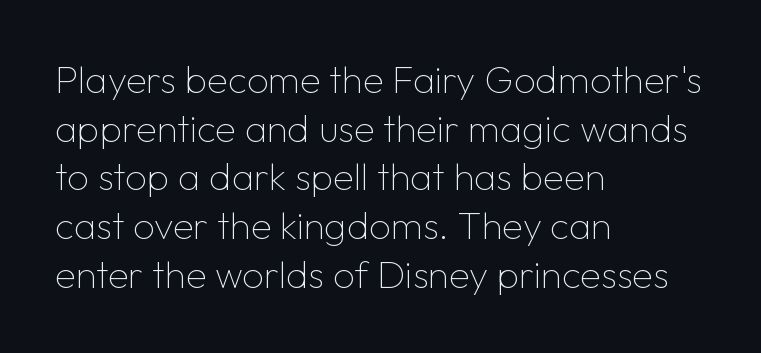
{"serif": "no", "italic": "no", "bold": "no", "weight": "thin", "width": "normal", "stroke_contrast": "low", "x_height": "medium", "monospaced": "no", "underline": "no", "align": "left", "line_spacing": "normal", "line_spacing_ratio": 1.28, "letter_spacing": "normal", "letter_spacing_em": 0.0, "glyph_px": 38}
